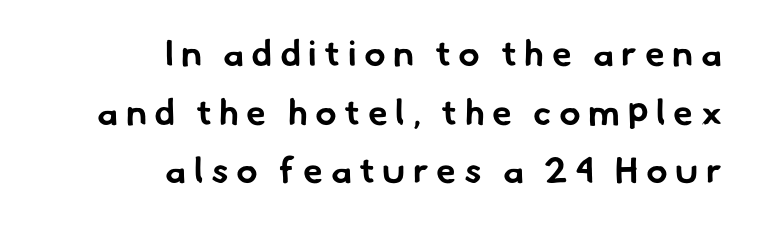
The image shows 36 px bold sans-serif type; set right-aligned, normal line spacing (1.63x), unusually wide letter spacing (+0.21 em), not underlined; low stroke contrast and a small x-height.
